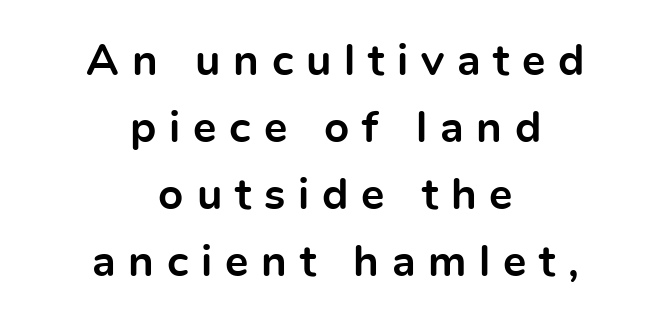
{"serif": "no", "italic": "no", "bold": "yes", "weight": "bold", "width": "normal", "x_height": "medium", "monospaced": "no", "underline": "no", "align": "center", "line_spacing": "normal", "line_spacing_ratio": 1.52, "letter_spacing": "wide", "letter_spacing_em": 0.29, "glyph_px": 44}
